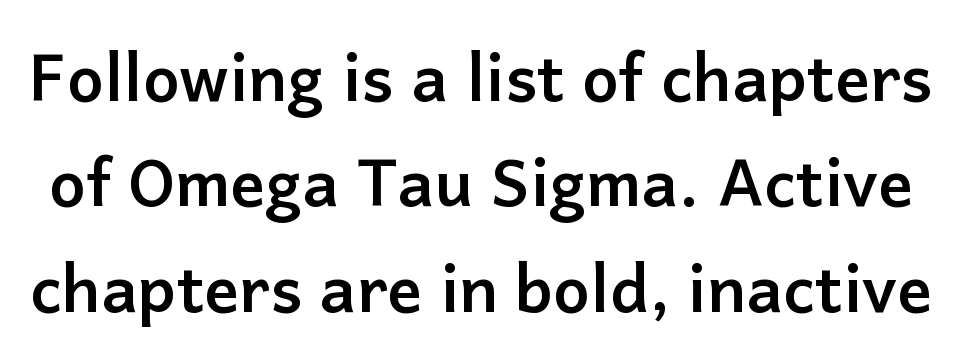
Q: Is the text bold? A: Yes.
Q: Is the text italic (slanted)? A: No, it is upright.
Q: Is the typeface a serif or a sans-serif typeface? A: Sans-serif.
Q: Is the text underlined? A: No.
Q: Is the spacing between letters normal or unusually wide? A: Normal.
Q: Is the spacing between lines tight, normal or loose? A: Normal.
Q: Width (condensed, normal, or wide)? A: Normal.
Q: Stroke contrast? A: Low.
Q: x-height? A: Medium.
Q: Monospaced? A: No.
